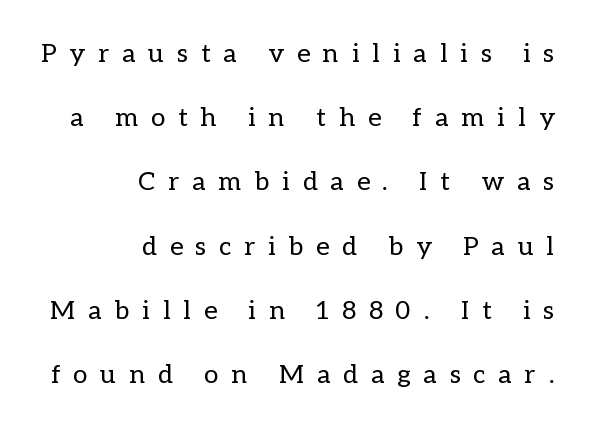
Q: Is the text bold? A: No.
Q: Is the text italic (slanted)? A: No, it is upright.
Q: Is the text underlined? A: No.
Q: How is the paragraph aligned? A: Right-aligned.
Q: Is the spacing between letters normal or unusually wide? A: Unusually wide.
Q: Is the spacing between lines tight, normal or loose? A: Loose.
